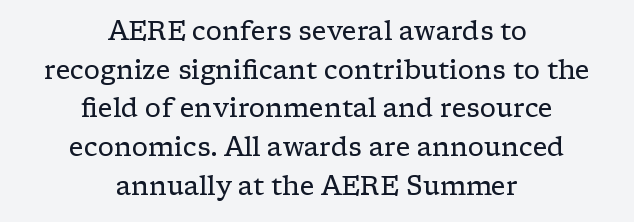
The foot of each line stays bare and open. The letters sit at their default tracking, neither squeezed nor spread. The paragraph has two soft edges and a firm central axis. The rows are spaced the way most documents space them. Tall strokes in this sample are plumb rather than angled.
